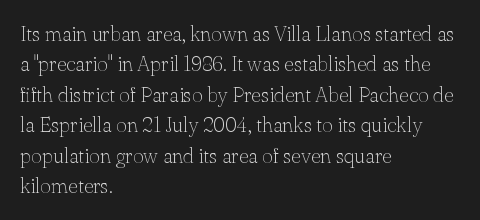
{"italic": "no", "bold": "no", "underline": "no", "align": "left", "line_spacing": "normal", "line_spacing_ratio": 1.45, "letter_spacing": "normal", "letter_spacing_em": 0.0, "glyph_px": 21}
